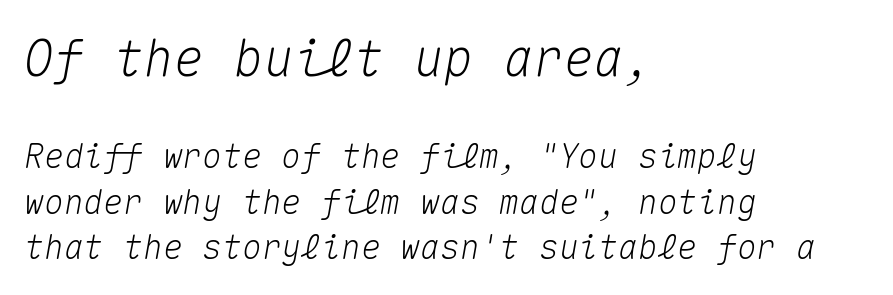
The typesetter chose a ragged-right arrangement here. This rendering features lettering with no underline. Think of a typewriter: that constant character pitch is what you see here. Note: larger setting up top, smaller setting below.
